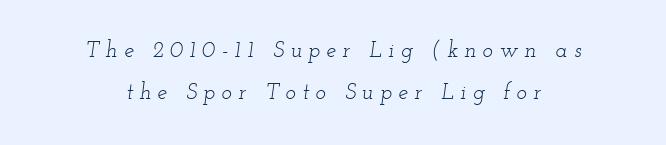
The image shows 22 px text type, italic (leaning right); set centered, loose line spacing (1.9x), unusually wide letter spacing (+0.29 em), not underlined.
